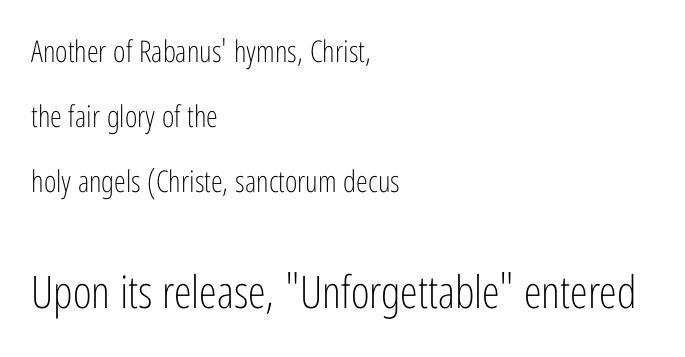
On a weight scale, this lands at 450 or below. Reading down the block, your eye returns to a fixed left position each line. Visually, the bottom section dominates because its glyphs are scaled up. Notice how the stems are strictly vertical — no italics here. The space directly below the letters is spotless.
